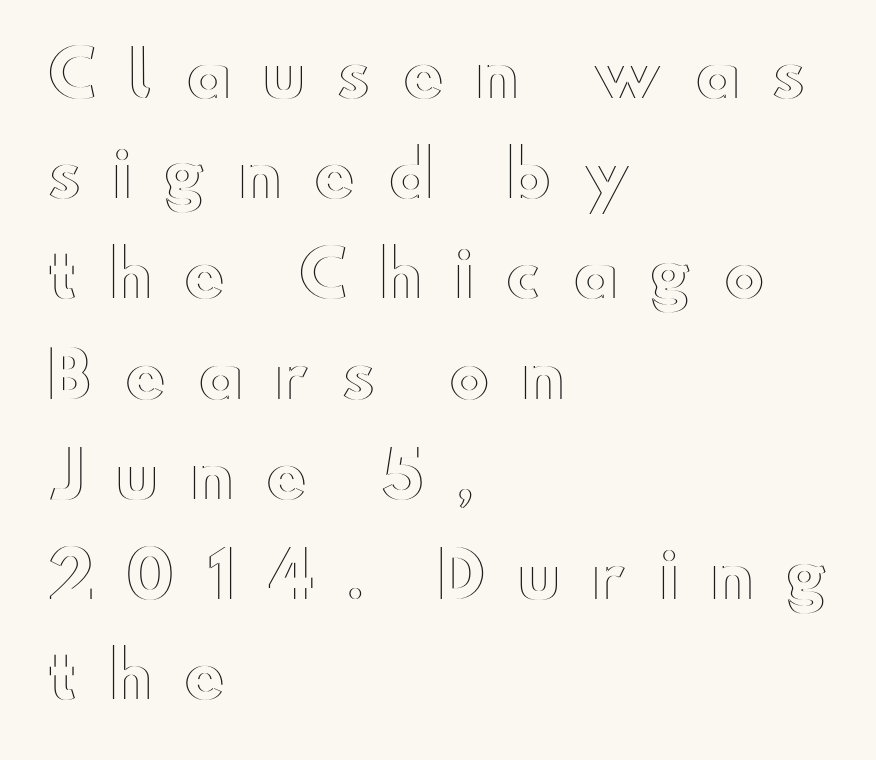
{"italic": "no", "width": "wide", "x_height": "small", "monospaced": "no", "underline": "no", "align": "left", "line_spacing": "normal", "line_spacing_ratio": 1.59, "letter_spacing": "wide", "letter_spacing_em": 0.49, "glyph_px": 63}
